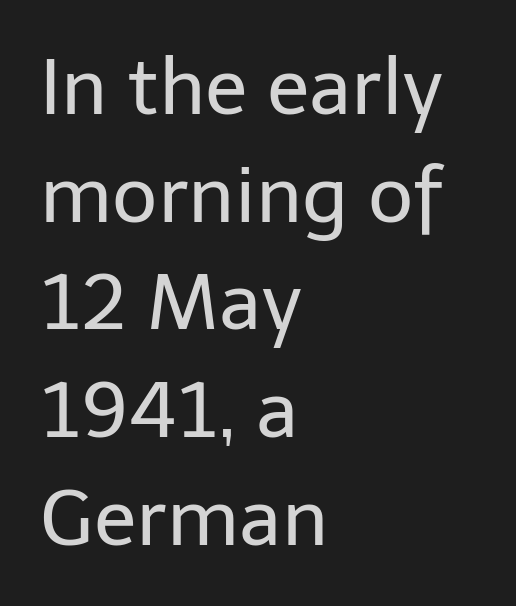
Q: Is the text bold? A: No.
Q: Is the text italic (slanted)? A: No, it is upright.
Q: Is the typeface a serif or a sans-serif typeface? A: Sans-serif.
Q: Is the text underlined? A: No.
Q: How is the paragraph aligned? A: Left-aligned.
Q: Is the spacing between letters normal or unusually wide? A: Normal.
Q: Is the spacing between lines tight, normal or loose? A: Normal.
Q: Width (condensed, normal, or wide)? A: Normal.
Q: Stroke contrast? A: Low.
Q: x-height? A: Medium.
Q: Monospaced? A: No.
